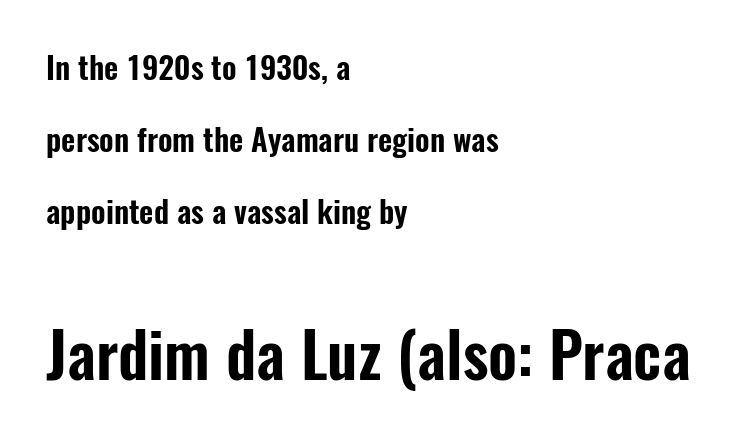
The image shows 62 px condensed sans-serif type, upright; set left-aligned, loose line spacing (2.33x), normal letter spacing, not underlined; the second (bottom) block is 2.0x larger; low stroke contrast and a medium x-height.
